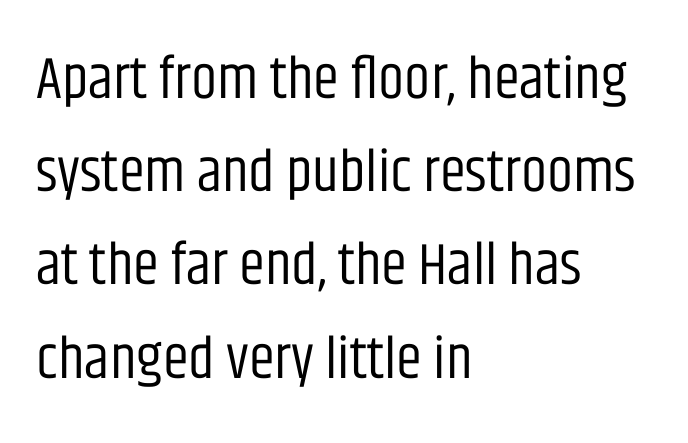
The image shows 59 px regular-weight, condensed sans-serif type, upright; set left-aligned, normal line spacing (1.58x), normal letter spacing, not underlined; low stroke contrast and a large x-height.
